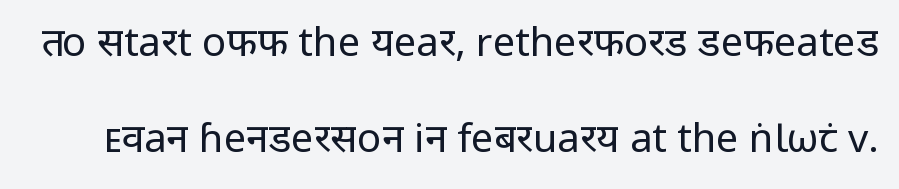
The lettering stays uniformly vertical, giving the passage a roman look. Ink coverage per letter is moderate at most. The letters advance in unequal steps, a hallmark of proportional type. Characters follow at the spacing the type designer built in.
